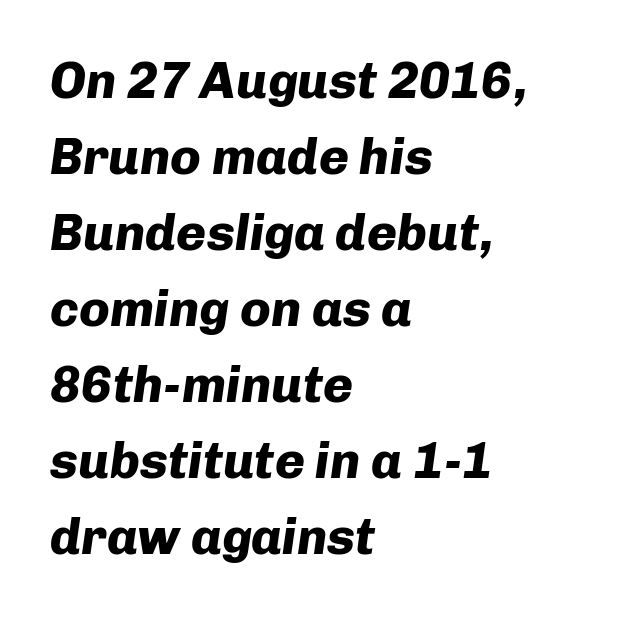
A dark, heavy texture on the line: the type is bold. Clear beneath every line of the passage. The rendering uses natural spacing where letterforms have individual widths. Regular leading. The tracking reads as untouched default to a designer's eye. Visually the block forms a straight wall on the left and a jagged coastline on the right.
